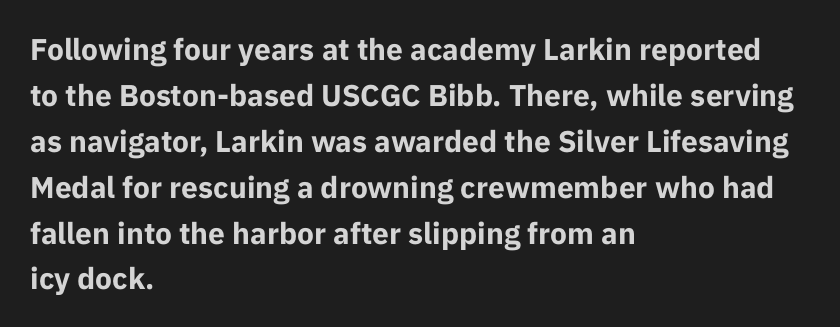
The rag falls on the right side of this text block. Italic: no, the glyphs are upright roman. This sample has the flowing, uneven cadence of proportional lettering. No feet cap the strokes, marking this as sans-serif type.
